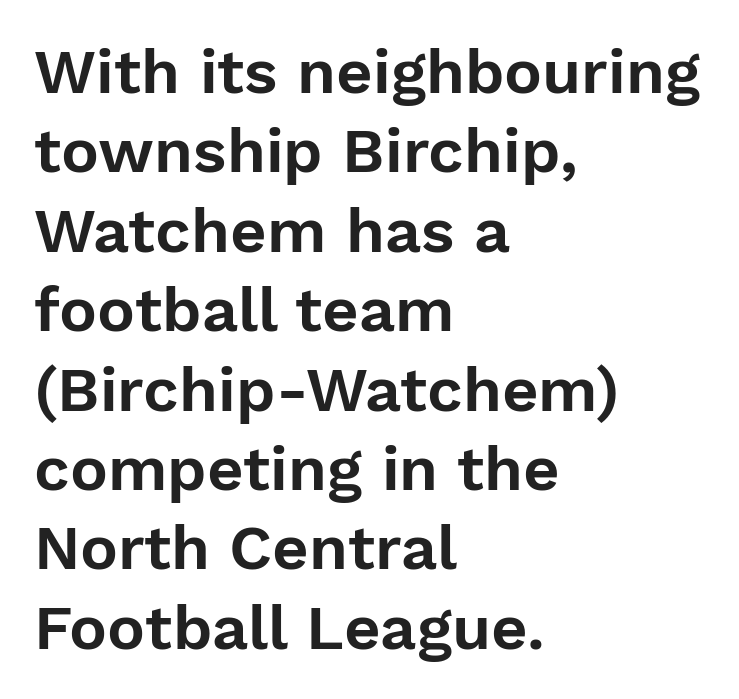
The image shows 63 px sans-serif type, upright; set left-aligned, normal line spacing (1.26x), normal letter spacing, not underlined; low stroke contrast and a medium x-height.
